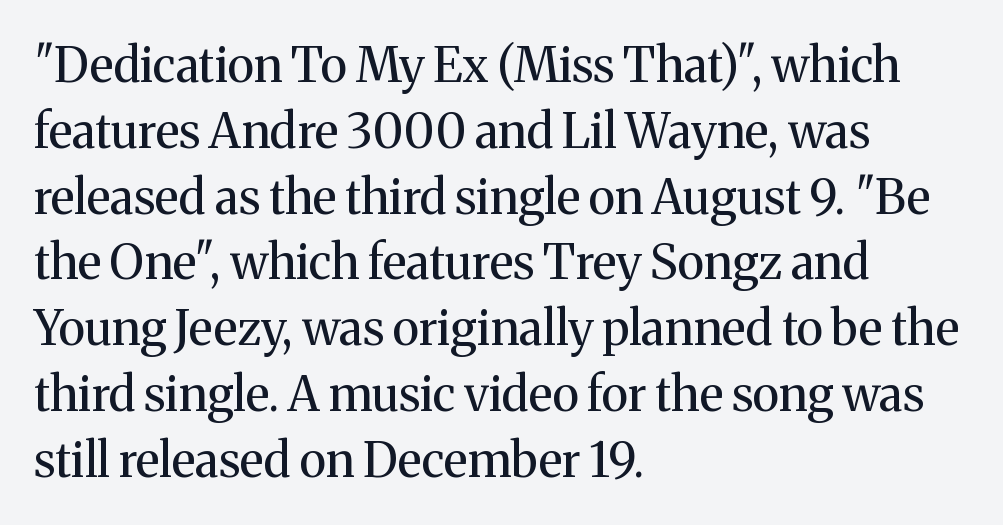
The weight would be labelled regular, book, light, or lighter still. Line spacing here is normal. Visually the block forms a straight wall on the left and a jagged coastline on the right. Does the type have serifs? Yes, each stem ends in a small foot. This is the regular roman posture of the typeface. The area under the type is left untouched.
